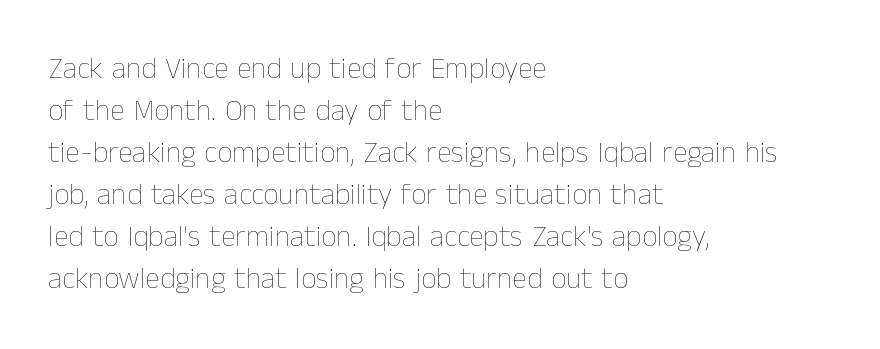
{"italic": "no", "bold": "no", "weight": "thin", "width": "normal", "stroke_contrast": "low", "x_height": "medium", "monospaced": "no", "underline": "no", "align": "left", "line_spacing": "normal", "line_spacing_ratio": 1.4, "letter_spacing": "normal", "letter_spacing_em": 0.0, "glyph_px": 30}
